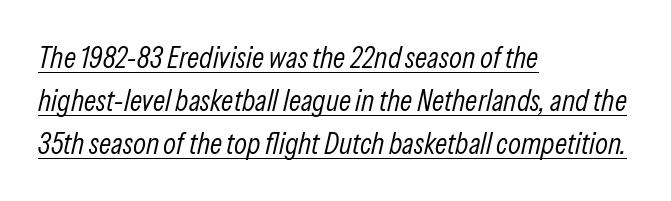
Q: Is the text bold? A: No.
Q: Is the text italic (slanted)? A: Yes, it leans right by about 13 degrees.
Q: Is the text underlined? A: Yes.
Q: How is the paragraph aligned? A: Left-aligned.
Q: Is the spacing between letters normal or unusually wide? A: Normal.
Q: Is the spacing between lines tight, normal or loose? A: Normal.
Q: Width (condensed, normal, or wide)? A: Condensed.
Q: Stroke contrast? A: Low.
Q: x-height? A: Medium.
Q: Monospaced? A: No.
